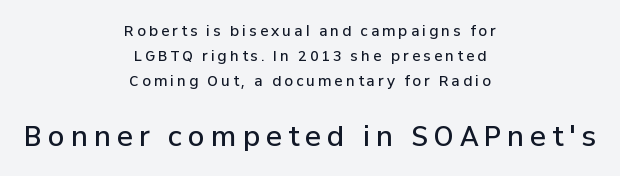
The image shows 27 px text type, upright; set centered, line spacing 1.79x, unusually wide letter spacing (+0.22 em), not underlined; the second (bottom) block is 1.93x larger.
